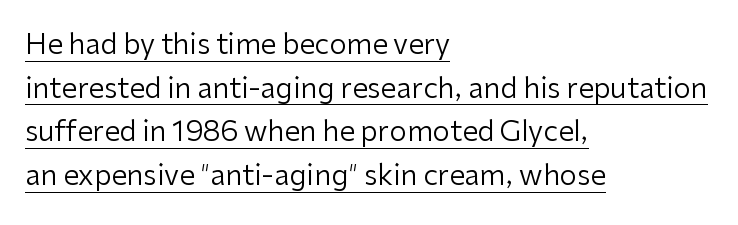
The image shows 28 px regular-weight sans-serif type, upright; set left-aligned, normal line spacing (1.56x), normal letter spacing, underlined; low stroke contrast and a medium x-height.
